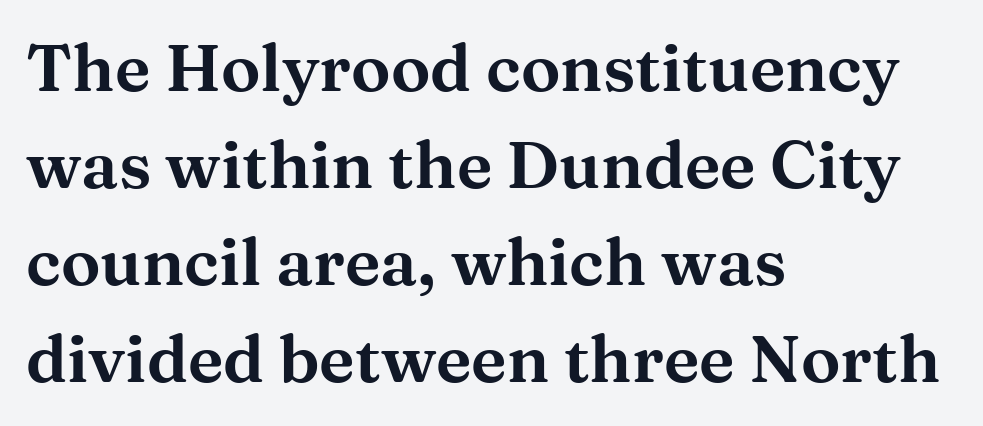
The image shows 66 px wide serif type, upright; set left-aligned, normal line spacing (1.47x), normal letter spacing, not underlined; medium stroke contrast and a medium x-height.
